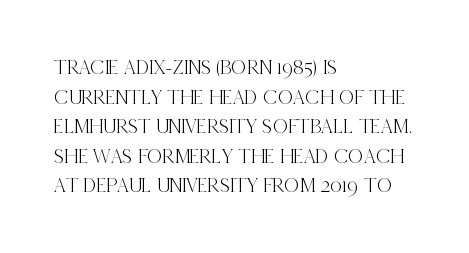
Q: Is the text italic (slanted)? A: No, it is upright.
Q: Is the text underlined? A: No.
Q: How is the paragraph aligned? A: Left-aligned.
Q: Is the spacing between letters normal or unusually wide? A: Normal.
Q: Is the spacing between lines tight, normal or loose? A: Normal.
